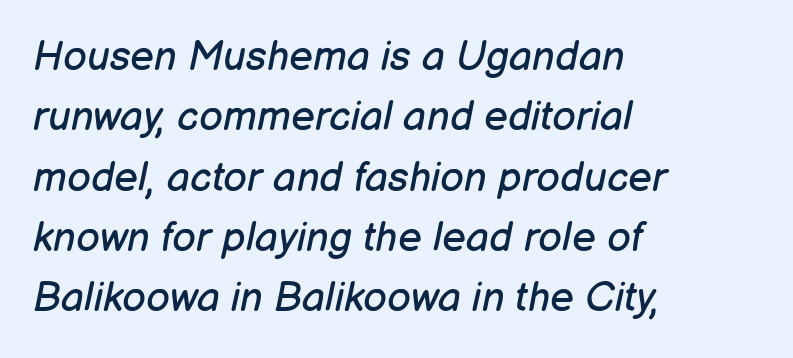
{"italic": "yes", "lean": "right", "slant_degrees": 12, "bold": "no", "weight": "regular", "width": "normal", "stroke_contrast": "low", "x_height": "medium", "monospaced": "no", "underline": "no", "align": "left", "line_spacing": "normal", "line_spacing_ratio": 1.47, "letter_spacing": "normal", "letter_spacing_em": 0.0, "glyph_px": 41}
